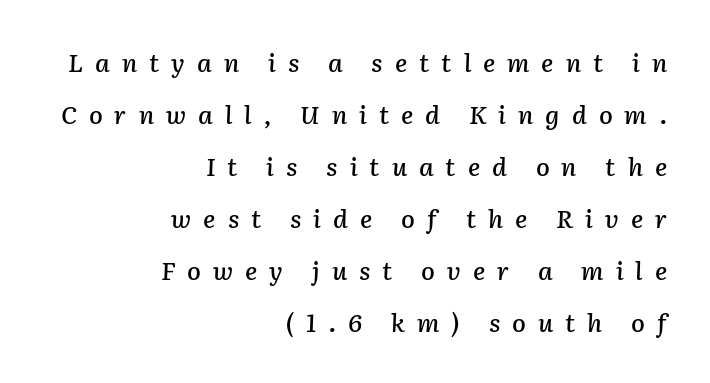
{"italic": "yes", "lean": "right", "slant_degrees": 2, "underline": "no", "align": "right", "line_spacing": "loose", "line_spacing_ratio": 2.08, "letter_spacing": "wide", "letter_spacing_em": 0.48, "glyph_px": 25}
